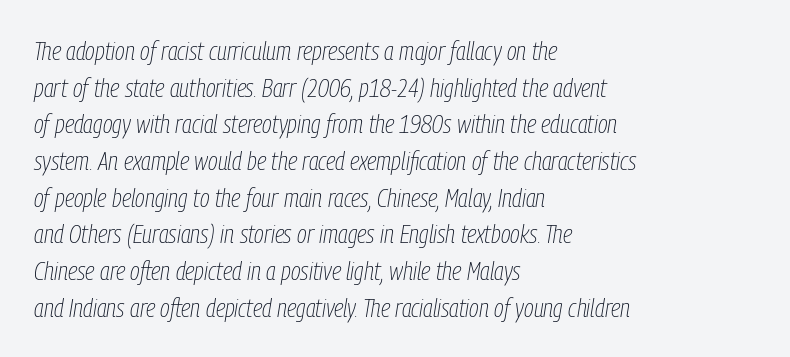
The image shows 26 px text type, italic (leaning right); set left-aligned, normal line spacing (1.41x), normal letter spacing, not underlined.
